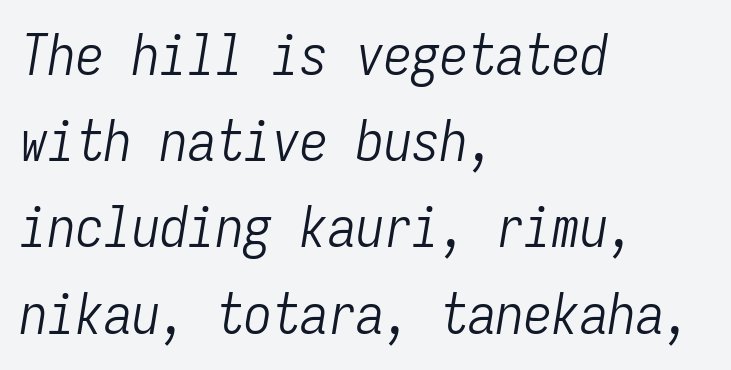
Q: Is the text bold? A: No.
Q: Is the text italic (slanted)? A: Yes, it leans right by about 9 degrees.
Q: Is the text underlined? A: No.
Q: How is the paragraph aligned? A: Left-aligned.
Q: Is the spacing between letters normal or unusually wide? A: Normal.
Q: Is the spacing between lines tight, normal or loose? A: Normal.
Q: Width (condensed, normal, or wide)? A: Condensed.
Q: Stroke contrast? A: Low.
Q: x-height? A: Medium.
Q: Monospaced? A: Yes.
